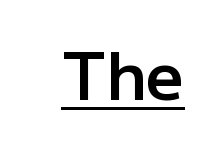
The sample has been set in demibold, a notch under bold. Character widths vary here, with narrow letters taking less room than wide ones. Honestly, the underline is the first thing you notice here. Ordinary non-slanted type is in use. Are there feet on the stems? There aren't — it's a sans. There is no visible air inserted between adjacent glyphs.
